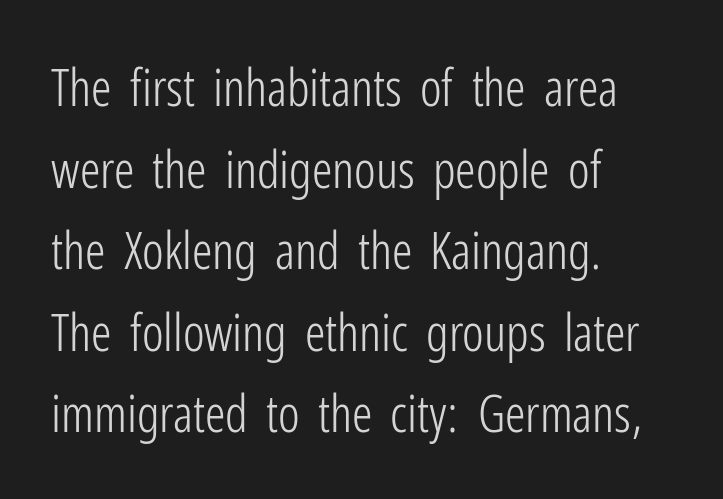
Q: Is the text bold? A: No.
Q: Is the text italic (slanted)? A: No, it is upright.
Q: Is the typeface a serif or a sans-serif typeface? A: Sans-serif.
Q: Is the text underlined? A: No.
Q: How is the paragraph aligned? A: Left-aligned.
Q: Is the spacing between letters normal or unusually wide? A: Normal.
Q: Is the spacing between lines tight, normal or loose? A: Normal.
Q: Width (condensed, normal, or wide)? A: Condensed.
Q: Stroke contrast? A: Low.
Q: x-height? A: Medium.
Q: Monospaced? A: No.
